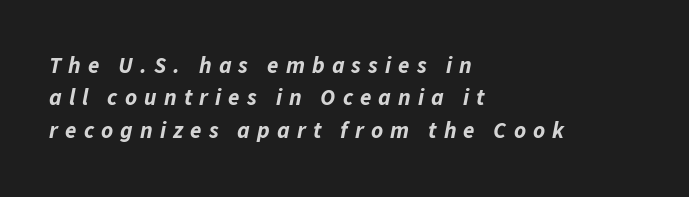
{"italic": "yes", "lean": "right", "slant_degrees": 11, "bold": "yes", "underline": "no", "align": "left", "line_spacing": "normal", "line_spacing_ratio": 1.41, "letter_spacing": "wide", "letter_spacing_em": 0.31, "glyph_px": 23}
